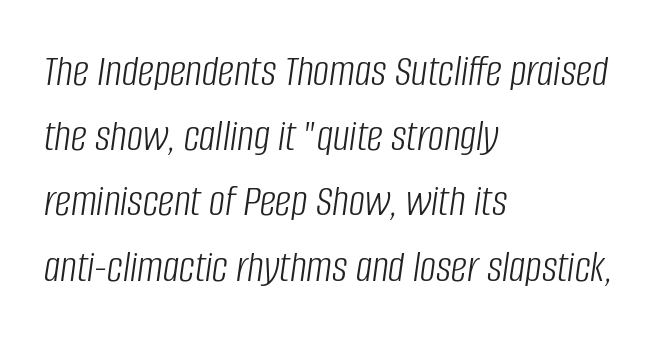
{"italic": "yes", "lean": "right", "slant_degrees": 8, "bold": "no", "weight": "light", "width": "condensed", "stroke_contrast": "low", "x_height": "large", "monospaced": "no", "underline": "no", "align": "left", "line_spacing": "normal", "line_spacing_ratio": 1.45, "letter_spacing": "normal", "letter_spacing_em": 0.0, "glyph_px": 45}
